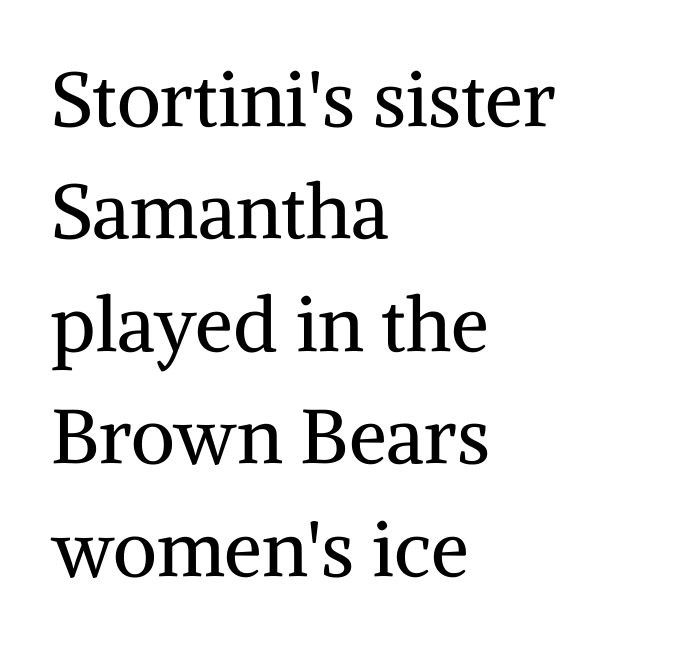
Q: Is the text bold? A: No.
Q: Is the text italic (slanted)? A: No, it is upright.
Q: Is the typeface a serif or a sans-serif typeface? A: Serif.
Q: Is the text underlined? A: No.
Q: How is the paragraph aligned? A: Left-aligned.
Q: Is the spacing between letters normal or unusually wide? A: Normal.
Q: Is the spacing between lines tight, normal or loose? A: Normal.
Q: Width (condensed, normal, or wide)? A: Normal.
Q: Stroke contrast? A: Medium.
Q: x-height? A: Medium.
Q: Monospaced? A: No.
